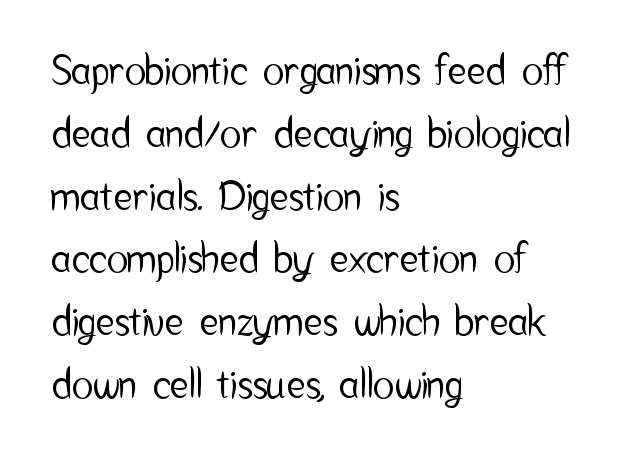
Q: Is the text italic (slanted)? A: No, it is upright.
Q: Is the typeface a serif or a sans-serif typeface? A: Sans-serif.
Q: Is the text underlined? A: No.
Q: How is the paragraph aligned? A: Left-aligned.
Q: Is the spacing between letters normal or unusually wide? A: Normal.
Q: Is the spacing between lines tight, normal or loose? A: Normal.
Q: Width (condensed, normal, or wide)? A: Condensed.
Q: Stroke contrast? A: Low.
Q: x-height? A: Medium.
Q: Monospaced? A: No.
